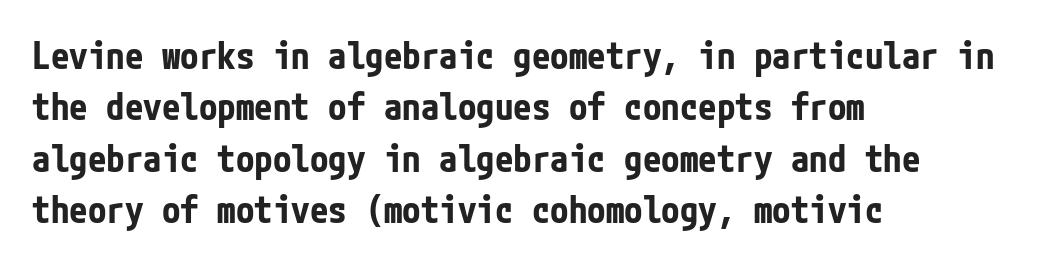
Does the leading feel generous? No, just average. Every stem runs plumb, perpendicular to the baseline. Students, this is bold: see how much ink each stroke carries. Does the type have serifs? No, each stem ends abruptly. Caption: standard tracking, unaltered. The lines are quadded left.
